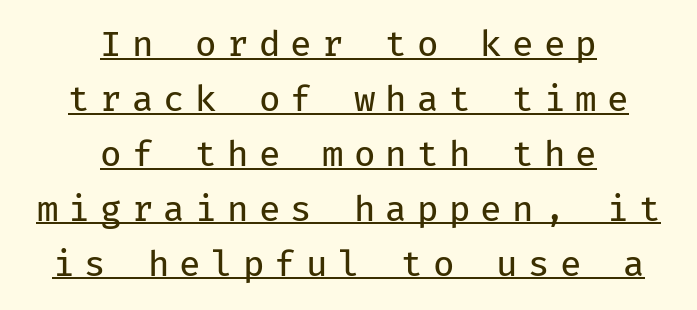
Is this a fixed-width face? Yes — each glyph sits in an identical cell. Substantial extra tracking has been applied to these lines. Do the letters lean? They stand straight. Notice how a bar underscores the lettering throughout. The weight tops out at a normal text grade. The face used here is a sans, in the tradition of grotesques and geometrics.
